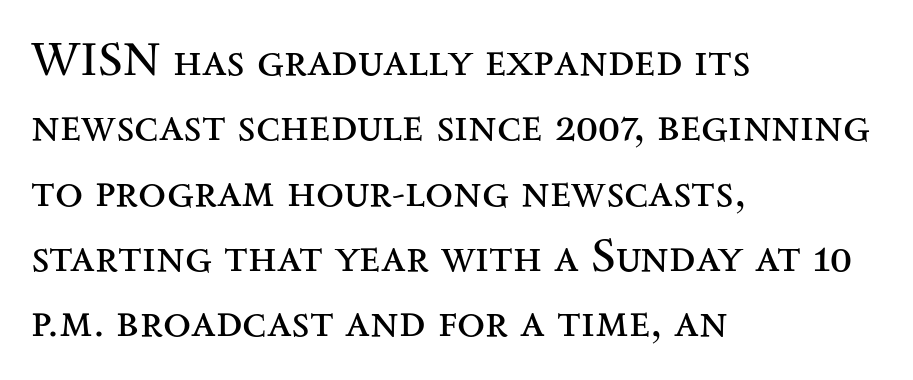
The image shows 46 px regular-weight, wide serif type, upright; set left-aligned, normal line spacing (1.42x), normal letter spacing, not underlined; medium stroke contrast and a small x-height.
